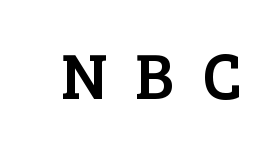
The type is letterspaced generously, with wide tracking. Vertical strokes here are truly vertical. The passage shown is typed in a proportional face where columns would drift. The face used here is seriffed, in the tradition of book romans. Underline: absent.
